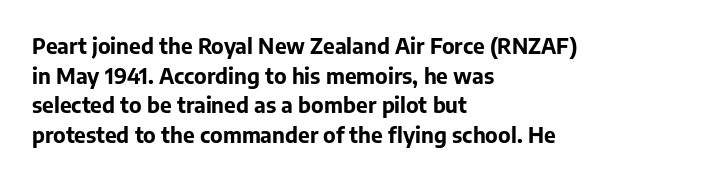
The vertical gap from one line to the next is medium. Beneath every word, the page is bare. Nothing unusual about the tracking: characters are spaced as the font intends. Its strokes are broad and dark, the hallmark of bold type. This sample uses an upright cut, with every glyph sitting square on the baseline. If you drew a ruler down the left edge, every line would touch it.
